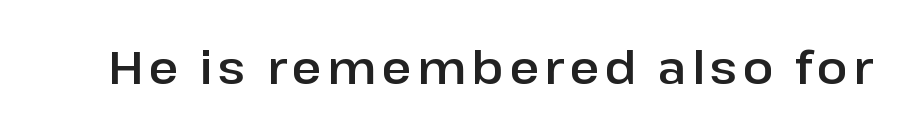
Q: Is the text italic (slanted)? A: No, it is upright.
Q: Is the typeface a serif or a sans-serif typeface? A: Sans-serif.
Q: Is the text underlined? A: No.
Q: Width (condensed, normal, or wide)? A: Normal.
Q: Stroke contrast? A: Low.
Q: x-height? A: Medium.
Q: Monospaced? A: No.
